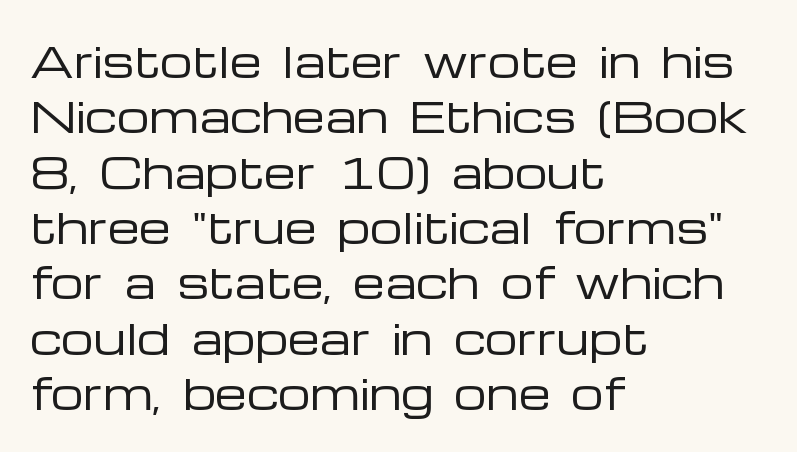
{"serif": "no", "italic": "no", "bold": "no", "weight": "regular", "width": "wide", "stroke_contrast": "low", "x_height": "medium", "monospaced": "no", "underline": "no", "align": "left", "line_spacing": "normal", "line_spacing_ratio": 1.35, "letter_spacing": "normal", "letter_spacing_em": 0.0, "glyph_px": 41}
